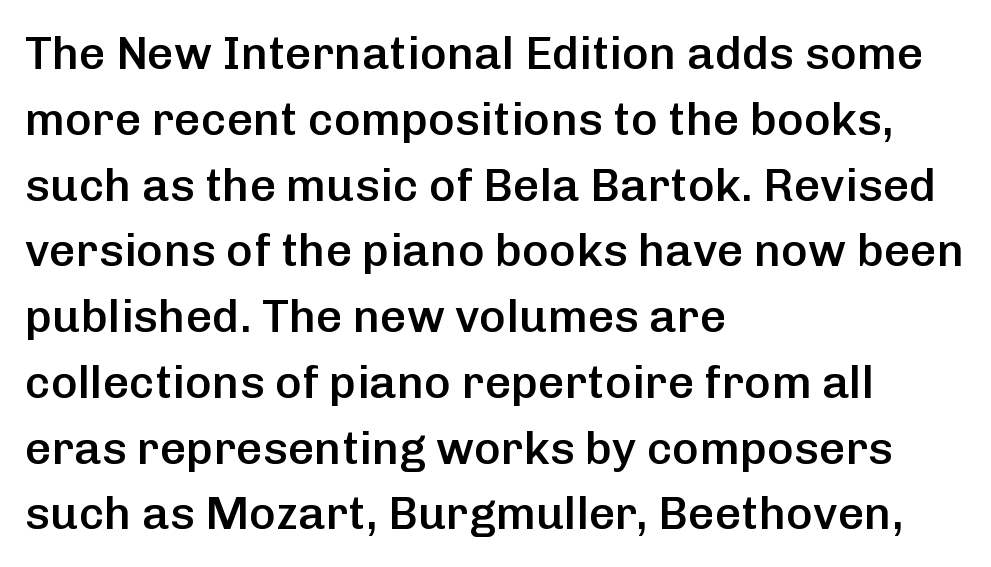
The image shows 46 px semibold sans-serif type, upright; set left-aligned, normal line spacing (1.43x), normal letter spacing, not underlined; low stroke contrast and a medium x-height.
